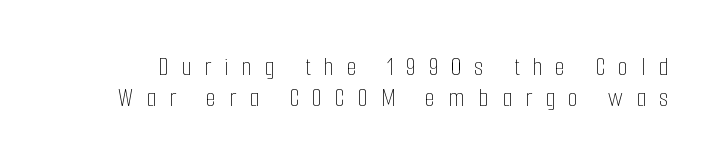
Summary of vertical rhythm: compact, with narrow interline spacing. There is plenty of visible air inserted between adjacent glyphs. These glyphs show unthickened strokes, regular width or finer. The foot of each line stays bare and open.
